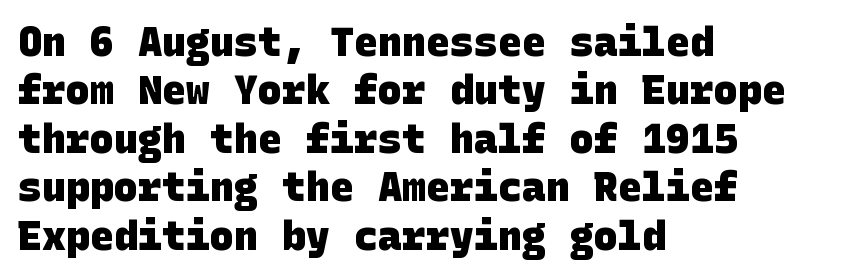
Q: Is the text bold? A: Yes.
Q: Is the typeface a serif or a sans-serif typeface? A: Sans-serif.
Q: Is the text underlined? A: No.
Q: How is the paragraph aligned? A: Left-aligned.
Q: Is the spacing between letters normal or unusually wide? A: Normal.
Q: Width (condensed, normal, or wide)? A: Normal.
Q: Stroke contrast? A: Low.
Q: x-height? A: Large.
